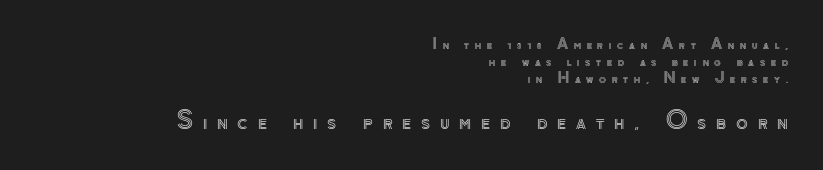
If you drew a ruler down the right edge, every line would touch it. Posture: straight, roman, zero tilt. Between these two stacked blocks, the lower one wins on size. Anything drawn beneath the words? Only blank space. Substantial extra tracking has been applied to these lines.
